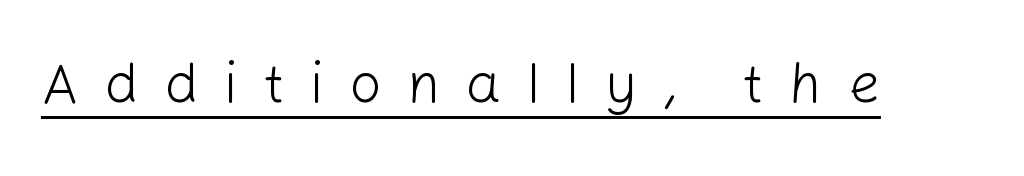
{"serif": "no", "italic": "no", "bold": "no", "weight": "light", "width": "normal", "stroke_contrast": "low", "x_height": "medium", "monospaced": "no", "underline": "yes", "letter_spacing": "wide", "letter_spacing_em": 0.46, "glyph_px": 56}
